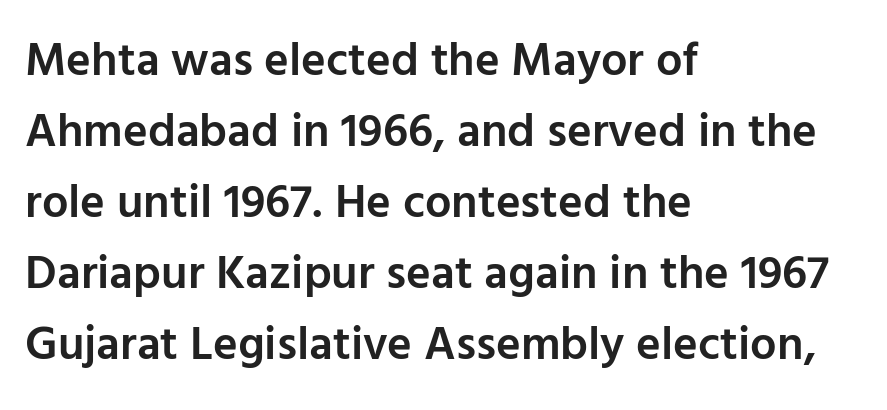
Bare-footed words on every line. The letters advance in unequal steps, a hallmark of proportional type. Do the letters lean? They stand straight. Notice the strokes are somewhat thickened but not fully heavy: this is a semibold. Notice how descenders clear the ascenders below comfortably — that's standard leading.
